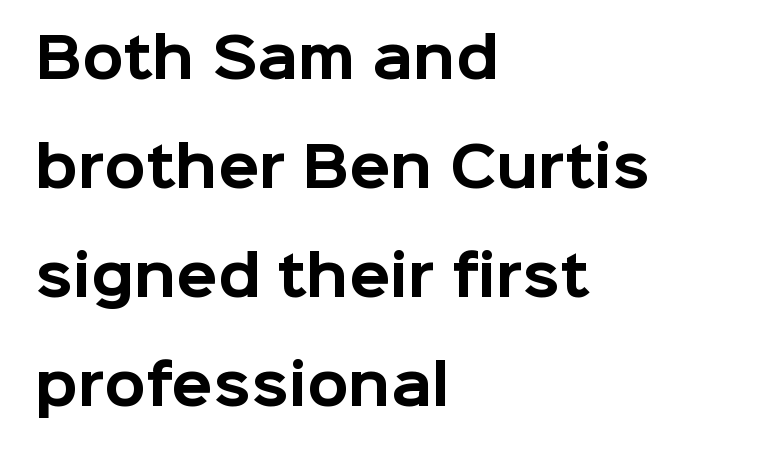
Q: Is the text bold? A: Yes.
Q: Is the text italic (slanted)? A: No, it is upright.
Q: Is the typeface a serif or a sans-serif typeface? A: Sans-serif.
Q: Is the text underlined? A: No.
Q: How is the paragraph aligned? A: Left-aligned.
Q: Is the spacing between letters normal or unusually wide? A: Normal.
Q: Is the spacing between lines tight, normal or loose? A: Loose.
Q: Width (condensed, normal, or wide)? A: Normal.
Q: Stroke contrast? A: Low.
Q: x-height? A: Medium.
Q: Monospaced? A: No.
